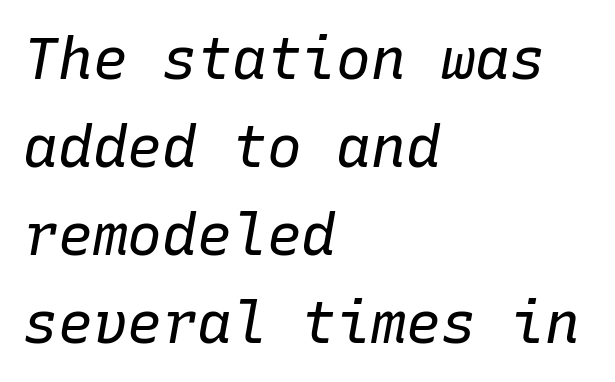
The image shows 58 px regular-weight type, italic (leaning right), monospaced; set left-aligned, normal line spacing (1.52x), normal letter spacing, not underlined; low stroke contrast and a medium x-height.
